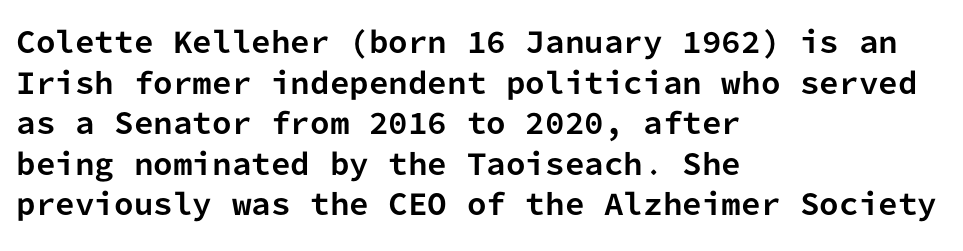
Q: Is the text bold? A: Yes.
Q: Is the text italic (slanted)? A: No, it is upright.
Q: Is the typeface a serif or a sans-serif typeface? A: Sans-serif.
Q: Is the text underlined? A: No.
Q: How is the paragraph aligned? A: Left-aligned.
Q: Is the spacing between letters normal or unusually wide? A: Normal.
Q: Is the spacing between lines tight, normal or loose? A: Normal.
Q: Width (condensed, normal, or wide)? A: Normal.
Q: Stroke contrast? A: Low.
Q: x-height? A: Medium.
Q: Monospaced? A: Yes.
